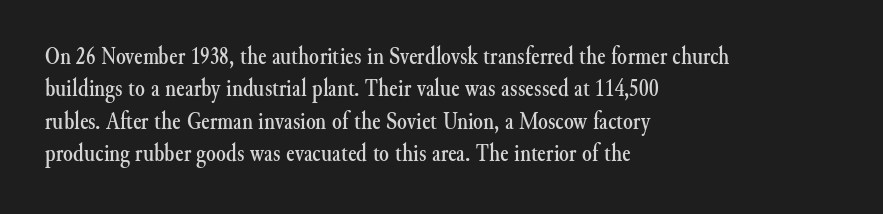
Is there much room between lines? A standard amount, neither cramped nor airy. The passage shown is not underscored anywhere. Visually the block forms a straight wall on the left and a jagged coastline on the right. The lettering holds an erect, upright posture throughout. This rendering leaves character spacing at its baseline value.
